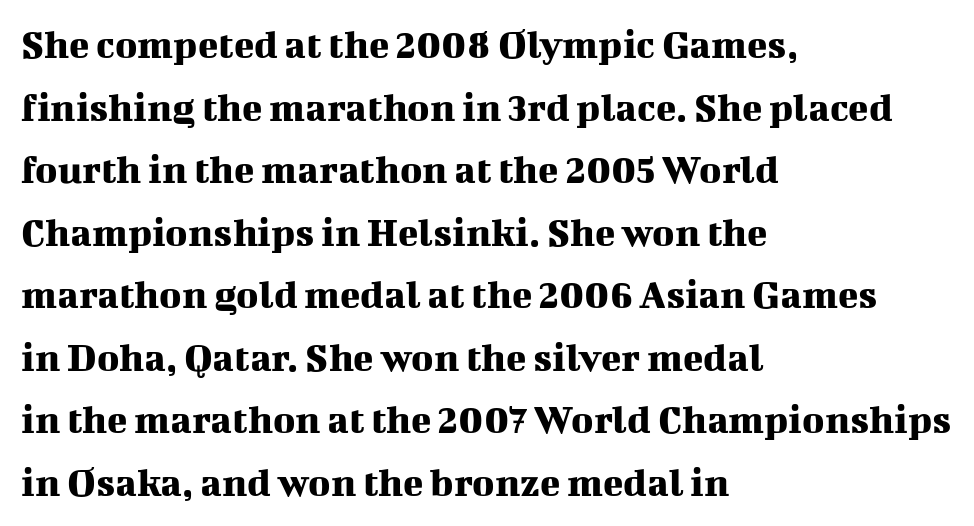
Q: Is the text italic (slanted)? A: No, it is upright.
Q: Is the typeface a serif or a sans-serif typeface? A: Serif.
Q: Is the text underlined? A: No.
Q: How is the paragraph aligned? A: Left-aligned.
Q: Is the spacing between letters normal or unusually wide? A: Normal.
Q: Is the spacing between lines tight, normal or loose? A: Normal.
Q: Width (condensed, normal, or wide)? A: Normal.
Q: Stroke contrast? A: Medium.
Q: x-height? A: Medium.
Q: Monospaced? A: No.
